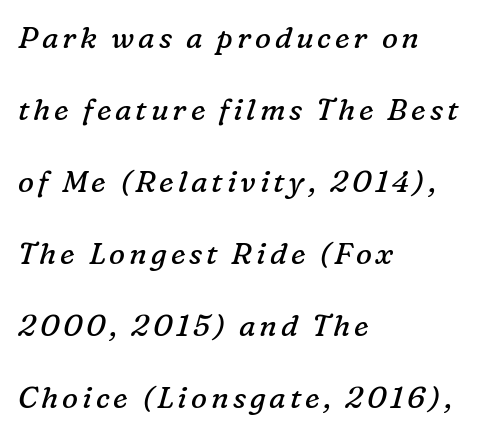
{"serif": "yes", "italic": "yes", "lean": "right", "slant_degrees": 16, "bold": "no", "weight": "regular", "width": "normal", "stroke_contrast": "low", "x_height": "medium", "monospaced": "no", "underline": "no", "align": "left", "line_spacing": "loose", "line_spacing_ratio": 2.4, "glyph_px": 30}
